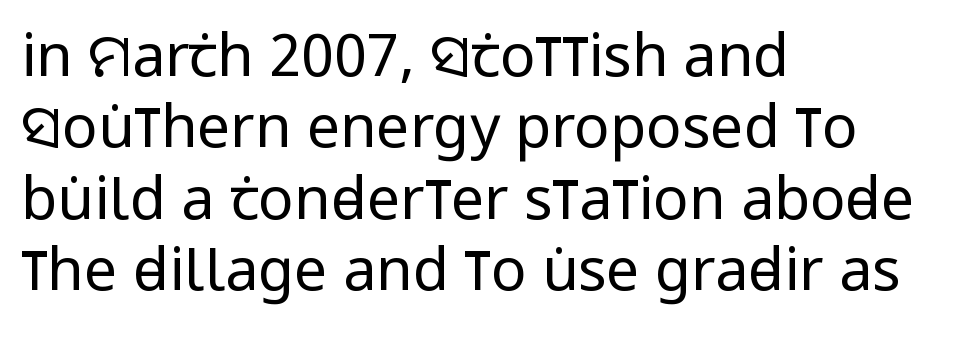
{"serif": "no", "italic": "no", "bold": "no", "weight": "regular", "width": "condensed", "stroke_contrast": "low", "x_height": "large", "monospaced": "no", "underline": "no", "align": "left", "line_spacing_ratio": 1.21, "letter_spacing": "normal", "letter_spacing_em": 0.0, "glyph_px": 59}
